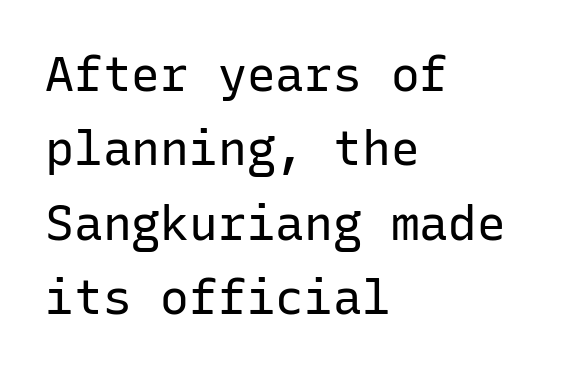
The image shows 48 px regular-weight sans-serif type, upright, monospaced; set left-aligned, normal line spacing (1.55x), normal letter spacing, not underlined; low stroke contrast and a medium x-height.
